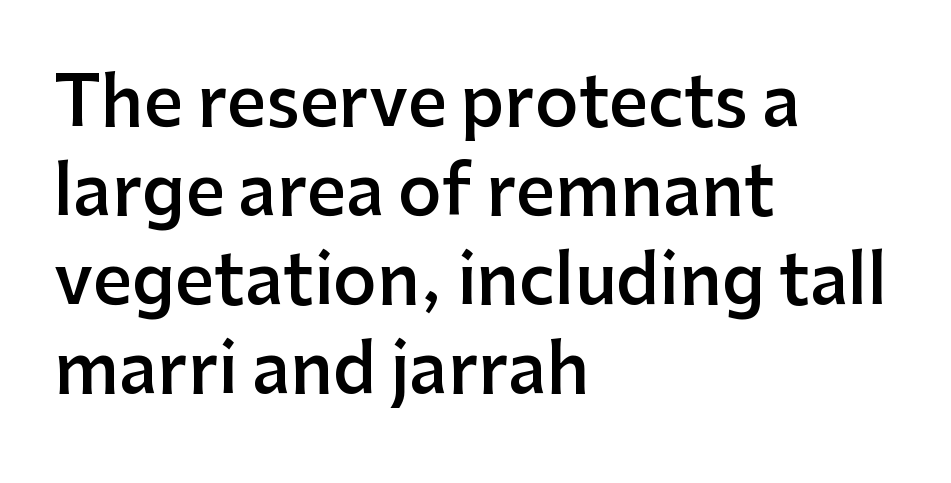
{"serif": "no", "italic": "no", "bold": "semi", "weight": "semibold", "width": "normal", "stroke_contrast": "low", "x_height": "medium", "monospaced": "no", "underline": "no", "align": "left", "line_spacing": "normal", "line_spacing_ratio": 1.31, "letter_spacing": "normal", "letter_spacing_em": 0.0, "glyph_px": 68}
